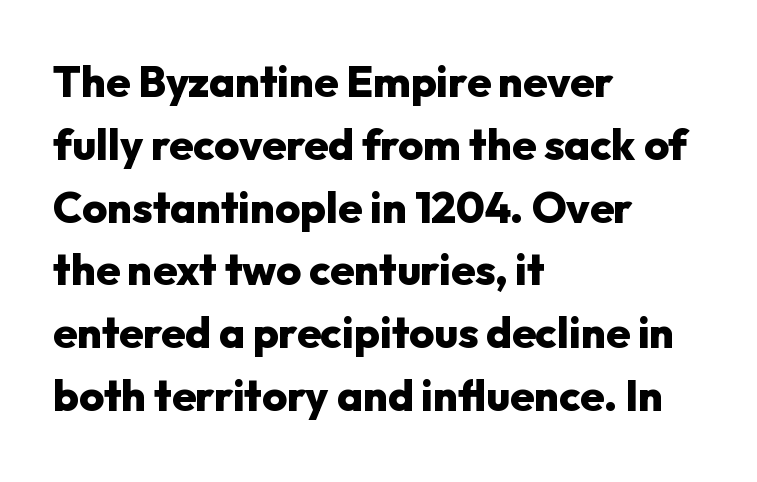
The passage shown is typed in a proportional face where columns would drift. Reading down the block, your eye returns to a fixed left position each line. The space between consecutive lines is moderate. How are the letters spaced? Ordinarily, with no added tracking. Serif or sans? Sans — the stroke terminals are bare. Has an underline been added? It has not.
